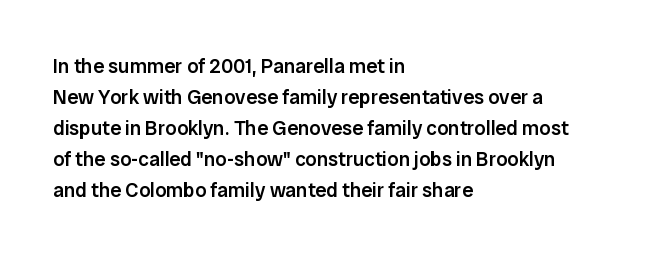
{"italic": "no", "bold": "semi", "underline": "no", "align": "left", "line_spacing": "normal", "line_spacing_ratio": 1.55, "letter_spacing": "normal", "letter_spacing_em": 0.0, "glyph_px": 20}
